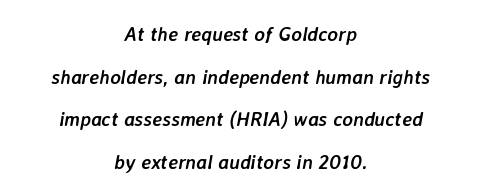
Any mark beneath the type? The region is blank. Alignment: centered. Notice how the stems are inclined rather than vertical — that's the hallmark of italics. You'd pick this weight for a headline — it's a proper bold. These lines keep a tight, regular rhythm from letter to letter.
